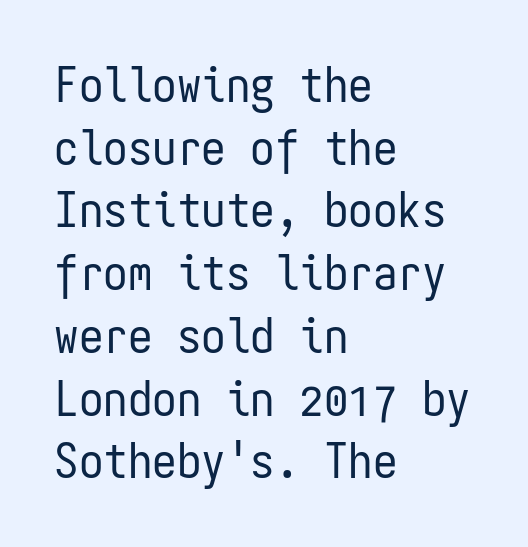
Posture: vertical. Regular leading. Type without underlining. Compared with a centered layout, this one pins lines to the left instead. Weight: in the light-to-regular range.
